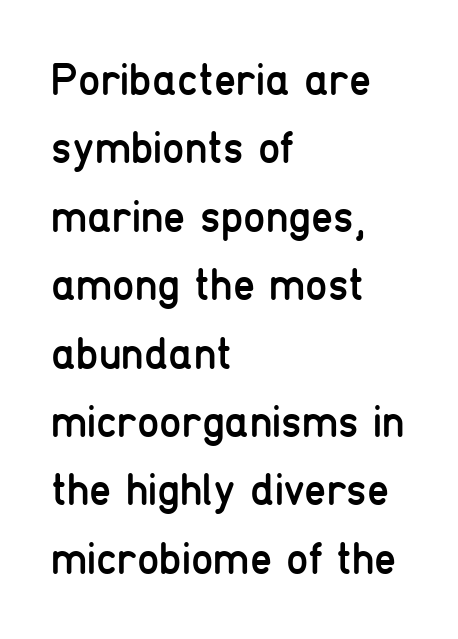
The image shows 45 px regular-weight, condensed sans-serif type, upright; set left-aligned, normal line spacing (1.52x), normal letter spacing, not underlined; low stroke contrast and a medium x-height.
